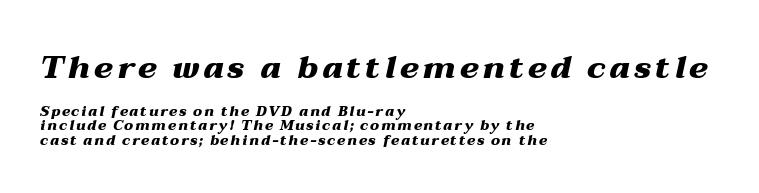
{"italic": "yes", "lean": "right", "slant_degrees": 12, "bold": "yes", "weight": "heavy", "width": "wide", "stroke_contrast": "medium", "x_height": "medium", "monospaced": "no", "underline": "no", "align": "left", "line_spacing": "tight", "line_spacing_ratio": 1.04, "larger_block": "first", "size_ratio": 2.29, "glyph_px": 32}
